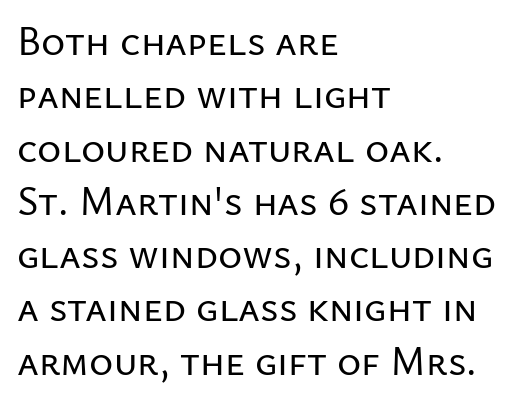
{"serif": "no", "italic": "no", "width": "normal", "stroke_contrast": "low", "x_height": "medium", "monospaced": "no", "underline": "no", "align": "left", "line_spacing": "normal", "line_spacing_ratio": 1.3, "letter_spacing": "normal", "letter_spacing_em": 0.0, "glyph_px": 41}
